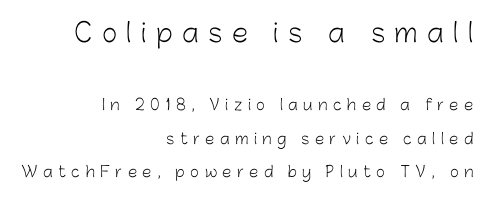
{"italic": "no", "bold": "no", "underline": "no", "align": "right", "line_spacing": "loose", "line_spacing_ratio": 2.24, "letter_spacing": "wide", "letter_spacing_em": 0.37, "larger_block": "first", "size_ratio": 1.73, "glyph_px": 26}
